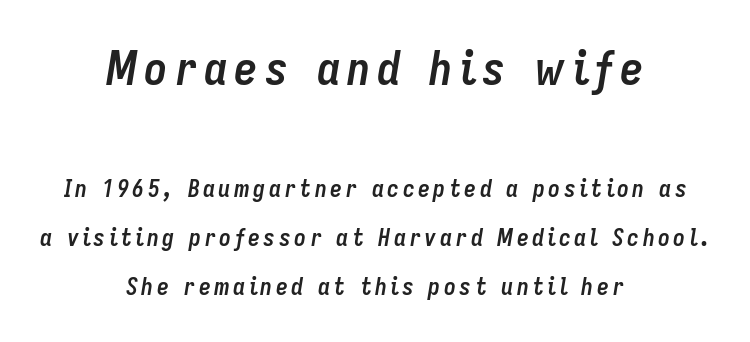
Italic: yes, the glyphs are oblique. Strokes here are thick enough to call this a true bold. Vertical spacing — loose. The foot of each line stays bare and open. Two sizes are in play, and the larger belongs to the first block. The paragraph has two soft edges and a firm central axis.
